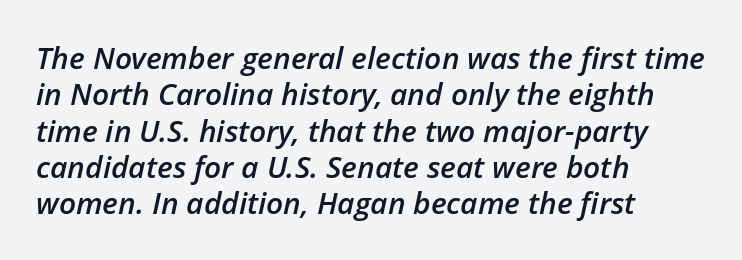
The image shows 30 px semibold type, italic (leaning right); set left-aligned, line spacing 1.21x, normal letter spacing, not underlined; low stroke contrast and a medium x-height.
